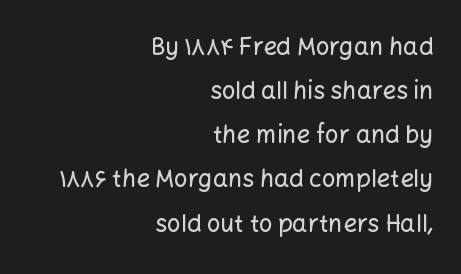
Letter spacing: default. Notice how the passage keeps a crisp vertical edge on the right only. Rendered with straight, roman letterforms. Any mark beneath the type? The region is blank.
